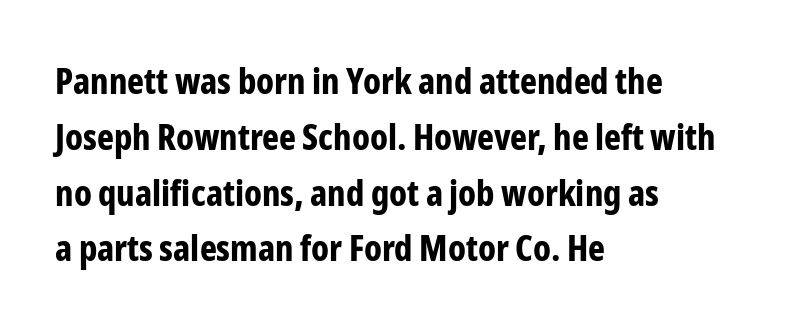
{"serif": "no", "italic": "no", "bold": "yes", "weight": "bold", "width": "condensed", "stroke_contrast": "low", "x_height": "medium", "monospaced": "no", "underline": "no", "align": "left", "line_spacing": "normal", "line_spacing_ratio": 1.55, "letter_spacing": "normal", "letter_spacing_em": 0.0, "glyph_px": 36}
